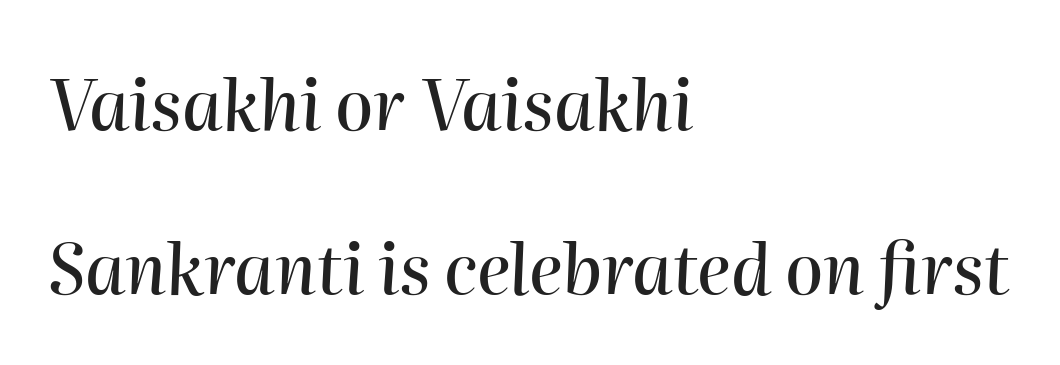
Note the varied advance widths — an 'i' is clearly narrower than an 'm'. Plain, unruled lines of type. This sample uses an oblique cut, with every glyph tilted off the vertical. This sample uses plain, unmodified letter spacing. Compared with typical paragraphs, the rows here are farther apart. The ragged edge is on the right, which tells us the setting is flush left.
